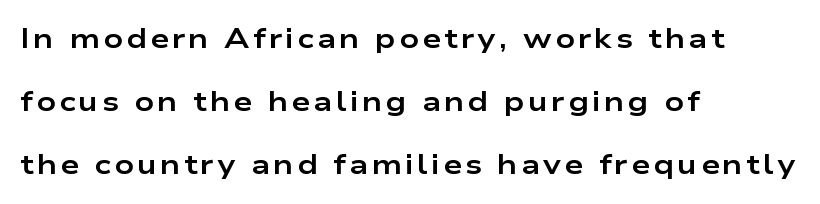
The image shows 27 px bold type, upright; set left-aligned, loose line spacing (2.33x), not underlined.
